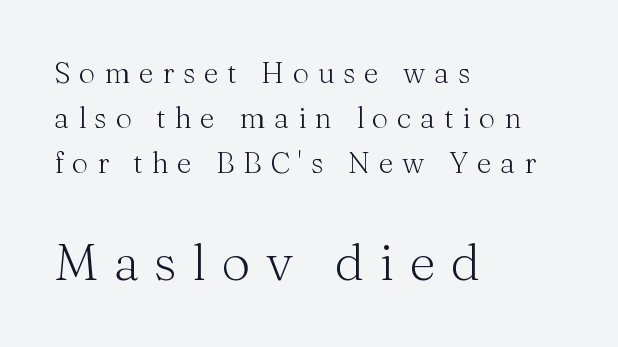
The image shows 51 px light serif type, upright; set left-aligned, normal line spacing (1.55x), unusually wide letter spacing (+0.3 em), not underlined; the second (bottom) block is 1.76x larger; medium stroke contrast and a medium x-height.
